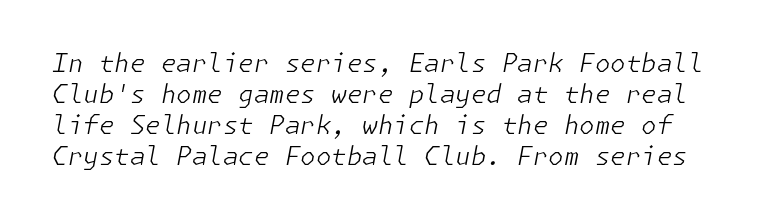
Counters stay open thanks to moderate or lighter strokes. The line texture is even and compact thanks to regular tracking. Italic: yes, the glyphs are oblique. Letters rest on an invisible, unmarked baseline.
